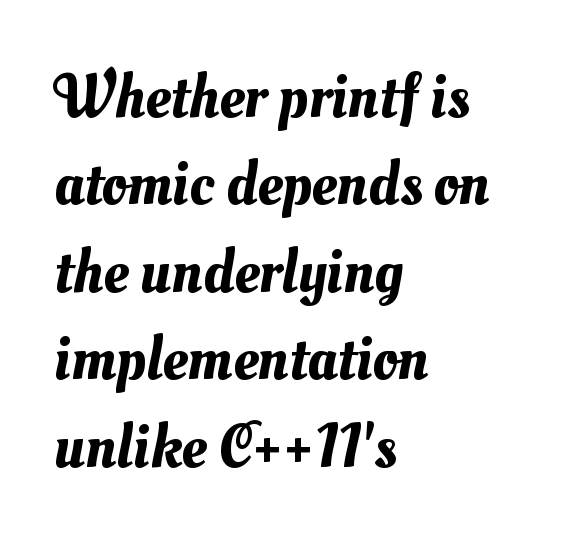
The image shows 62 px text type; set left-aligned, normal line spacing (1.41x), normal letter spacing, not underlined; medium stroke contrast and a small x-height.
